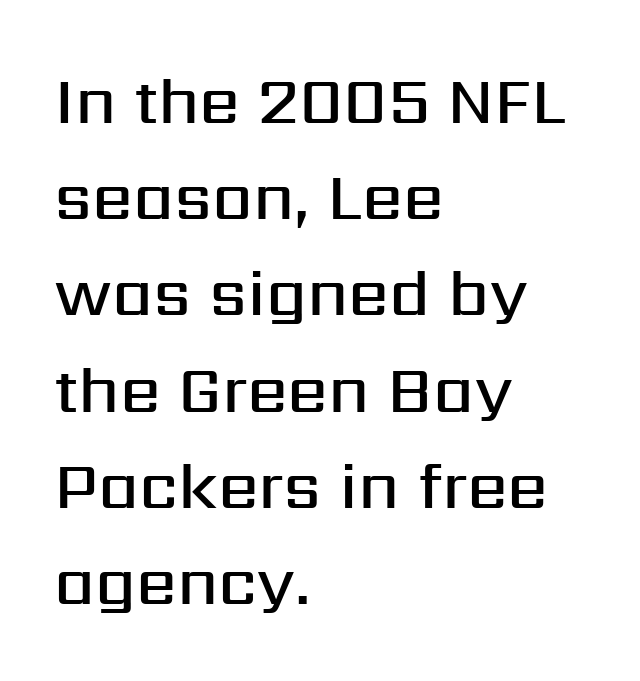
Q: Is the text bold? A: Semi-bold.
Q: Is the text italic (slanted)? A: No, it is upright.
Q: Is the typeface a serif or a sans-serif typeface? A: Sans-serif.
Q: Is the text underlined? A: No.
Q: How is the paragraph aligned? A: Left-aligned.
Q: Is the spacing between letters normal or unusually wide? A: Normal.
Q: Is the spacing between lines tight, normal or loose? A: Normal.
Q: Width (condensed, normal, or wide)? A: Normal.
Q: Stroke contrast? A: Medium.
Q: x-height? A: Medium.
Q: Monospaced? A: No.
